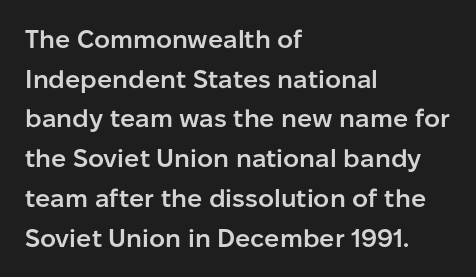
The image shows 25 px text type, upright; set left-aligned, normal line spacing (1.59x), normal letter spacing, not underlined.
